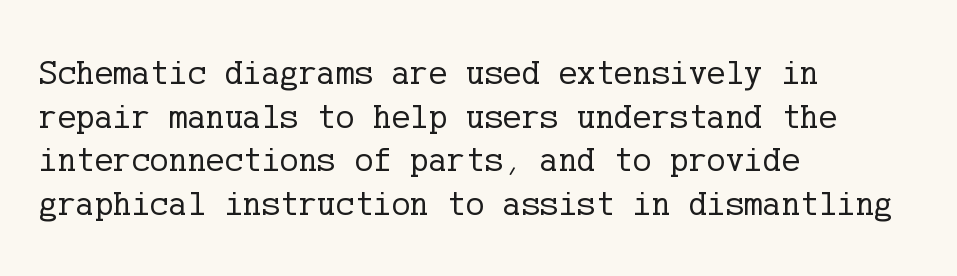
The image shows 35 px regular-weight serif type, upright; set left-aligned, normal line spacing (1.25x), normal letter spacing, not underlined; low stroke contrast and a medium x-height.
